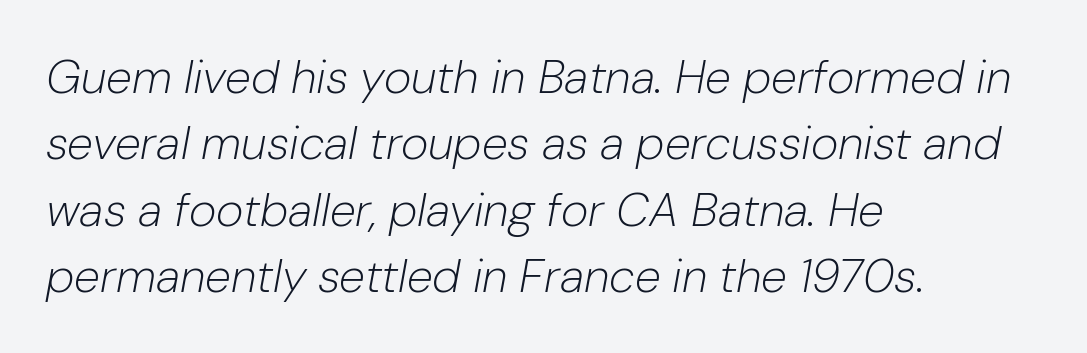
Q: Is the text bold? A: No.
Q: Is the text italic (slanted)? A: Yes, it leans right by about 10 degrees.
Q: Is the text underlined? A: No.
Q: How is the paragraph aligned? A: Left-aligned.
Q: Is the spacing between letters normal or unusually wide? A: Normal.
Q: Is the spacing between lines tight, normal or loose? A: Normal.
Q: Width (condensed, normal, or wide)? A: Normal.
Q: Stroke contrast? A: Low.
Q: x-height? A: Medium.
Q: Monospaced? A: No.
